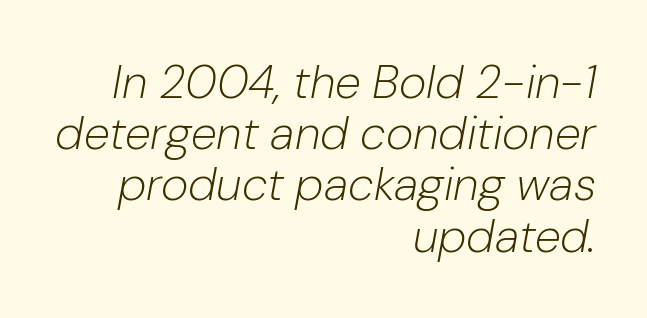
The image shows 47 px light type, italic (leaning right); set right-aligned, tight line spacing (1.09x), normal letter spacing, not underlined; low stroke contrast and a medium x-height.
